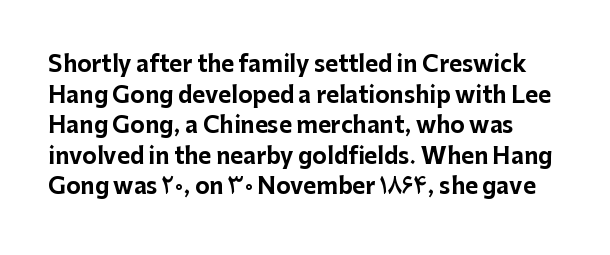
Q: Is the text bold? A: Yes.
Q: Is the text italic (slanted)? A: No, it is upright.
Q: Is the text underlined? A: No.
Q: Is the spacing between letters normal or unusually wide? A: Normal.
Q: Is the spacing between lines tight, normal or loose? A: Normal.
